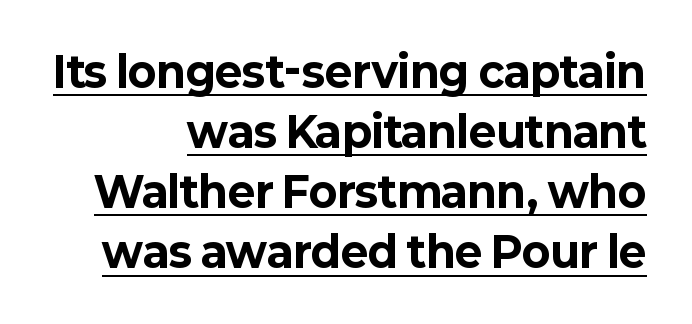
Q: Is the text bold? A: Yes.
Q: Is the text italic (slanted)? A: No, it is upright.
Q: Is the typeface a serif or a sans-serif typeface? A: Sans-serif.
Q: Is the text underlined? A: Yes.
Q: How is the paragraph aligned? A: Right-aligned.
Q: Is the spacing between letters normal or unusually wide? A: Normal.
Q: Is the spacing between lines tight, normal or loose? A: Normal.
Q: Width (condensed, normal, or wide)? A: Normal.
Q: Stroke contrast? A: Low.
Q: x-height? A: Medium.
Q: Monospaced? A: No.
